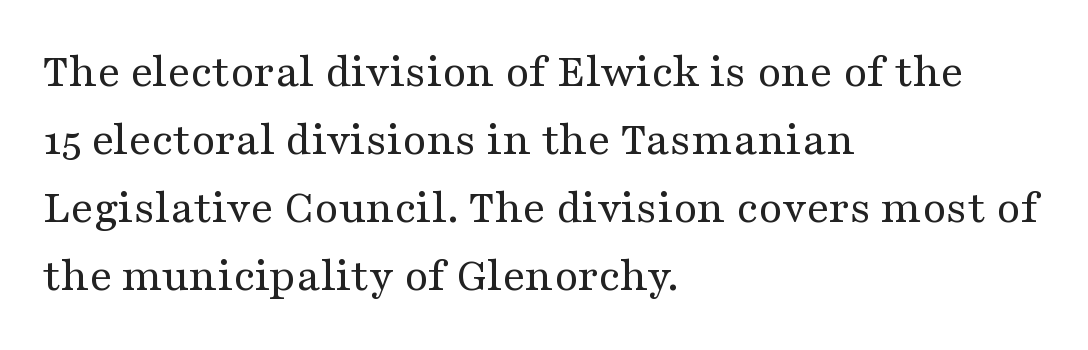
A typesetter would call this zero additional tracking. In terms of letterform style, serifs are clearly present. The passage shown is typed in a proportional face where columns would drift. Unbolded letterforms with no extra heft.
